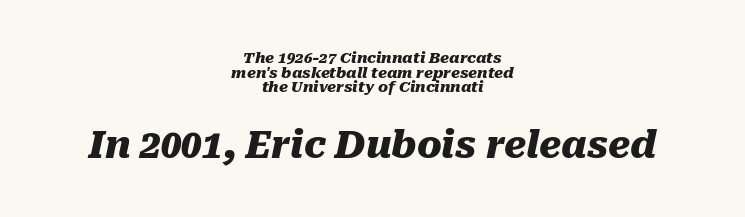
The image shows 37 px heavy type, italic (leaning right); set centered, tight line spacing (0.98x), normal letter spacing, not underlined; the second (bottom) block is 2.47x larger; medium stroke contrast and a medium x-height.
